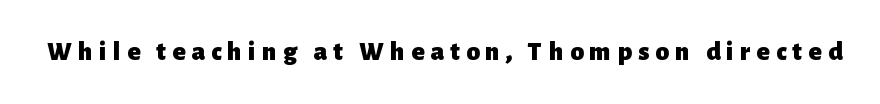
{"italic": "no", "bold": "yes", "underline": "no", "letter_spacing": "wide", "letter_spacing_em": 0.23, "glyph_px": 27}
